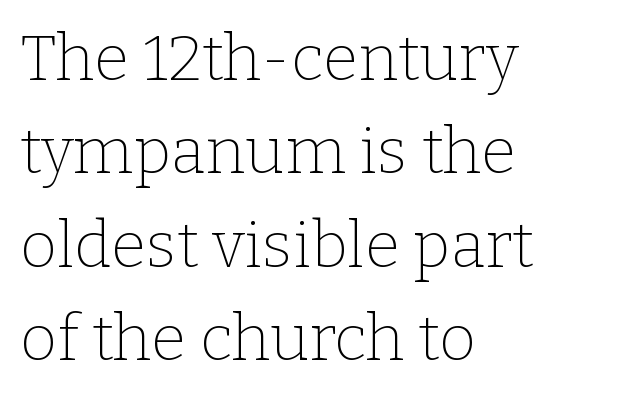
{"serif": "yes", "italic": "no", "bold": "no", "weight": "thin", "width": "normal", "stroke_contrast": "low", "x_height": "medium", "monospaced": "no", "underline": "no", "align": "left", "line_spacing": "normal", "line_spacing_ratio": 1.46, "letter_spacing": "normal", "letter_spacing_em": 0.0, "glyph_px": 64}
